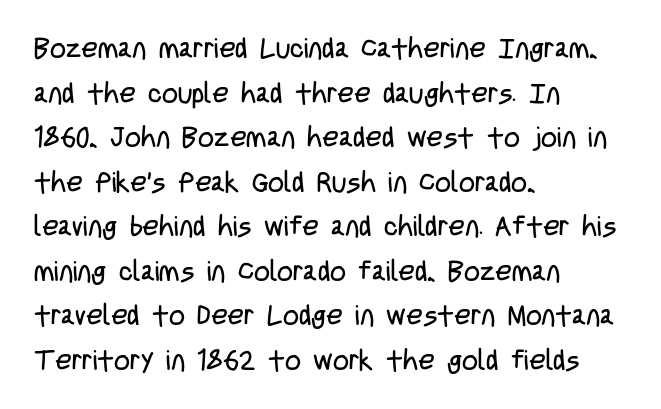
{"serif": "no", "italic": "no", "bold": "no", "weight": "regular", "width": "condensed", "stroke_contrast": "low", "x_height": "large", "monospaced": "no", "underline": "no", "align": "left", "line_spacing": "normal", "line_spacing_ratio": 1.59, "letter_spacing": "normal", "letter_spacing_em": 0.0, "glyph_px": 28}
